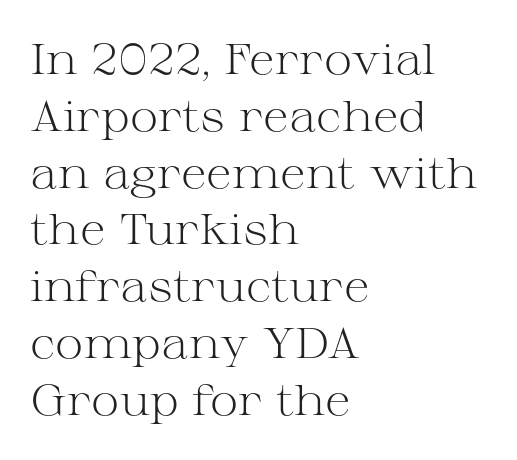
Looks like regular typesetting: each glyph gets only the width it needs. Does the type have serifs? Yes, each stem ends in a small foot. Normally led — the rows are evenly, conventionally spaced. Every stem runs plumb, perpendicular to the baseline. Does the copy run flush right? No — it runs flush left. This rendering features lettering with no underline.
